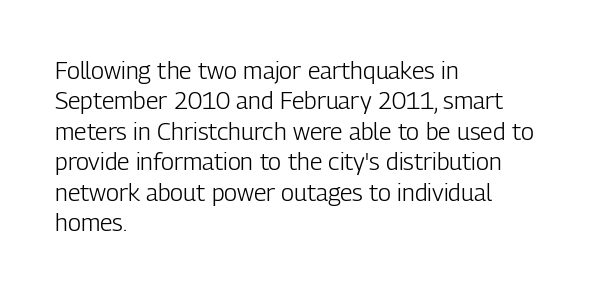
The type sits square on the baseline with zero lean. Only glyphs here, with clear space below each row. This sample is left-justified, so line endings fall wherever the words run out. Nothing unusual about the tracking: characters are spaced as the font intends. No extra ink here — the face is not bold.
